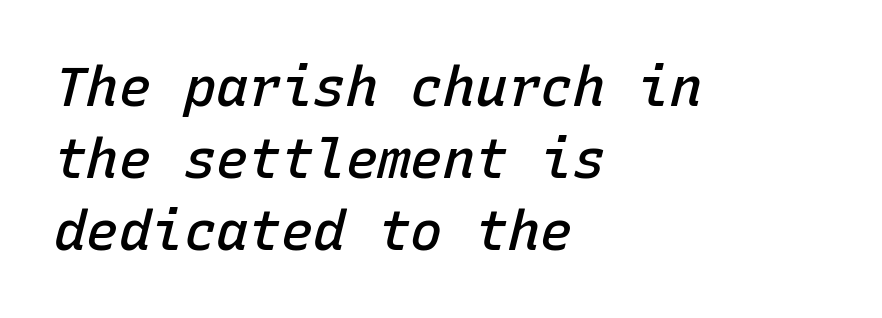
The image shows 54 px semibold type, italic (leaning right), monospaced; set left-aligned, normal line spacing (1.33x), normal letter spacing, not underlined; low stroke contrast and a medium x-height.
